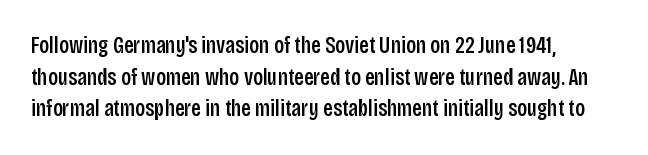
The letterforms sit shoulder to shoulder at normal distance. The paragraph has a hard left edge and a soft right edge. A clean baseline with only descenders dipping below it. No italicization has been applied; the sample stays upright.
